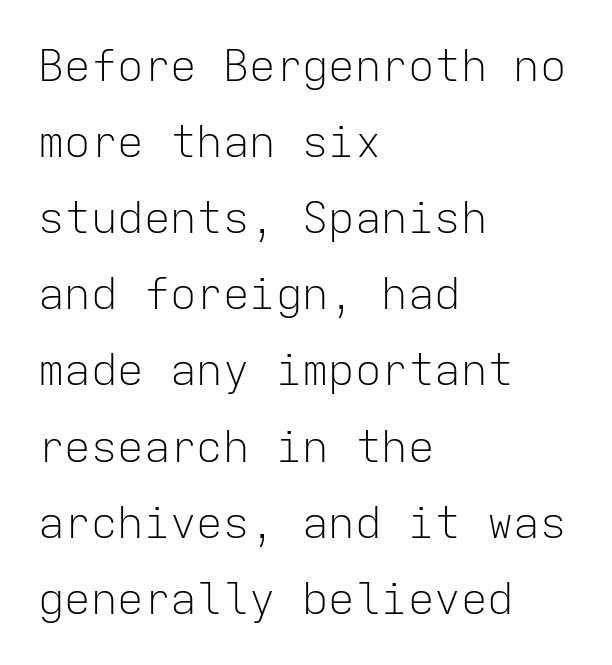
Q: Is the text bold? A: No.
Q: Is the text italic (slanted)? A: No, it is upright.
Q: Is the typeface a serif or a sans-serif typeface? A: Sans-serif.
Q: Is the text underlined? A: No.
Q: How is the paragraph aligned? A: Left-aligned.
Q: Is the spacing between letters normal or unusually wide? A: Normal.
Q: Width (condensed, normal, or wide)? A: Normal.
Q: Stroke contrast? A: Low.
Q: x-height? A: Medium.
Q: Monospaced? A: Yes.
